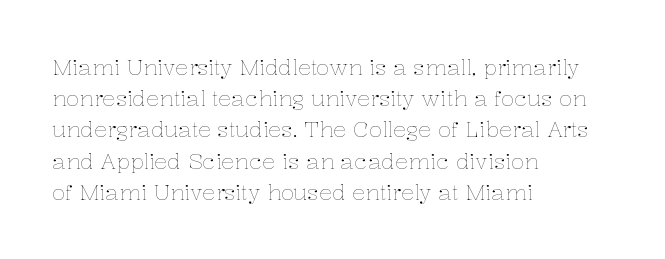
Q: Is the text bold? A: No.
Q: Is the text italic (slanted)? A: No, it is upright.
Q: Is the text underlined? A: No.
Q: How is the paragraph aligned? A: Left-aligned.
Q: Is the spacing between letters normal or unusually wide? A: Normal.
Q: Is the spacing between lines tight, normal or loose? A: Normal.
